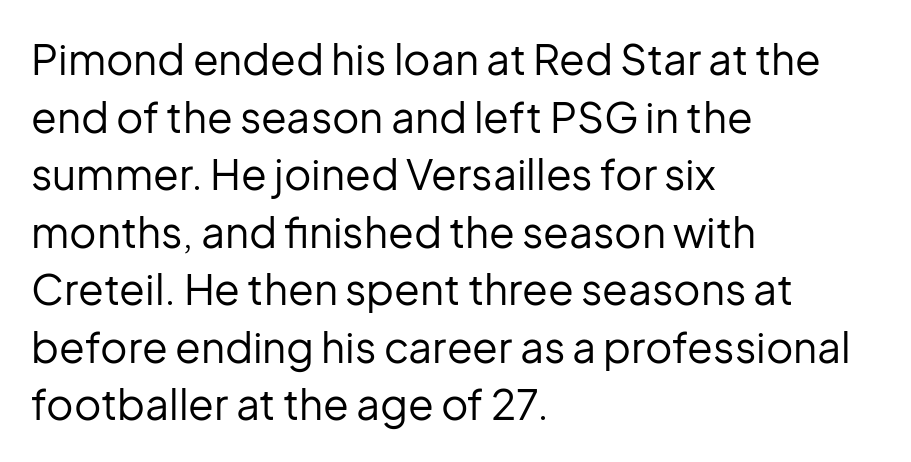
Does the lettering tilt? It doesn't — this is upright. Just letters on the line, the space beneath them empty. No heavy texture on the line: the type isn't bold. Summary of vertical rhythm: regular, with standard interline spacing. The characters display no serif detailing; their extremities are plain. These lines stack with their left ends in a neat column.
